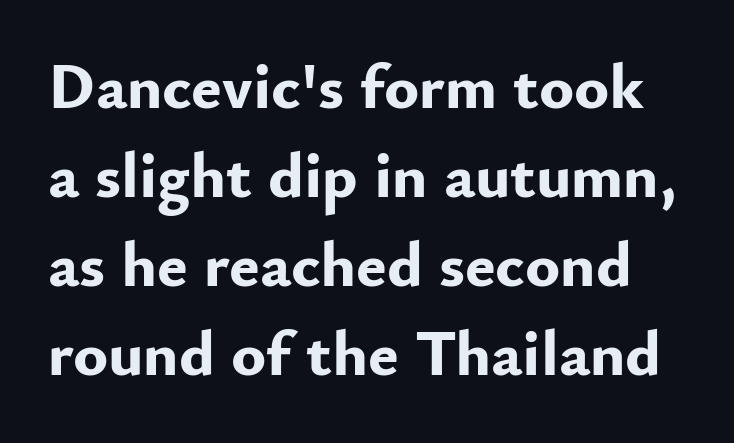
The image shows 65 px bold sans-serif type, upright; set normal line spacing (1.37x), normal letter spacing, not underlined; low stroke contrast and a small x-height.
